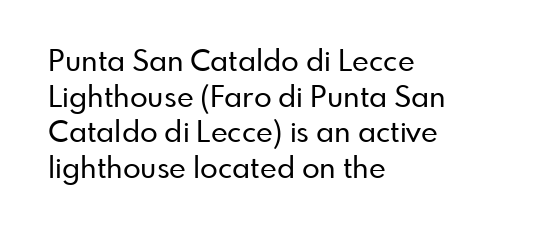
Q: Is the text italic (slanted)? A: No, it is upright.
Q: Is the typeface a serif or a sans-serif typeface? A: Sans-serif.
Q: Is the text underlined? A: No.
Q: How is the paragraph aligned? A: Left-aligned.
Q: Is the spacing between letters normal or unusually wide? A: Normal.
Q: Width (condensed, normal, or wide)? A: Normal.
Q: Stroke contrast? A: Low.
Q: x-height? A: Small.
Q: Monospaced? A: No.
